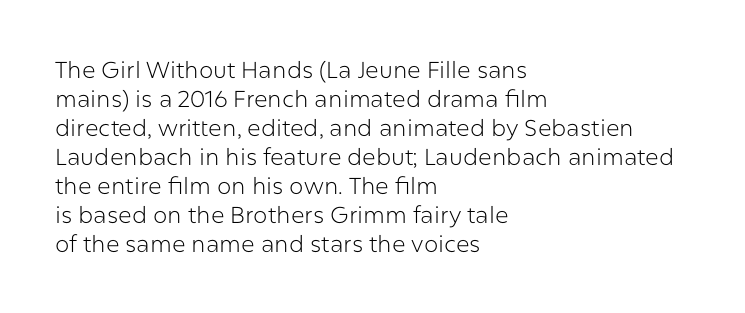
The image shows 23 px text type, upright; set left-aligned, normal line spacing (1.26x), normal letter spacing, not underlined.
